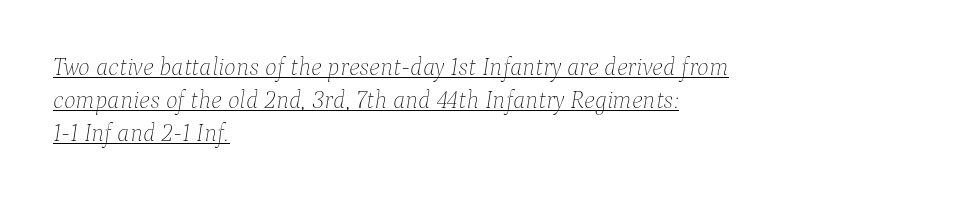
{"italic": "yes", "lean": "right", "slant_degrees": 9, "bold": "no", "underline": "yes", "align": "left", "line_spacing": "normal", "line_spacing_ratio": 1.32, "letter_spacing": "normal", "letter_spacing_em": 0.0, "glyph_px": 25}
